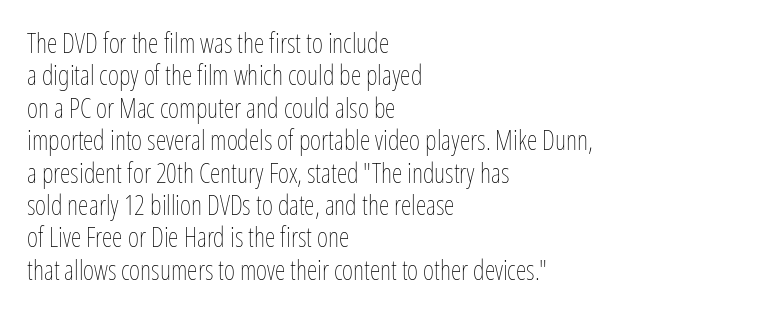
Q: Is the text bold? A: No.
Q: Is the text italic (slanted)? A: No, it is upright.
Q: Is the text underlined? A: No.
Q: How is the paragraph aligned? A: Left-aligned.
Q: Is the spacing between letters normal or unusually wide? A: Normal.
